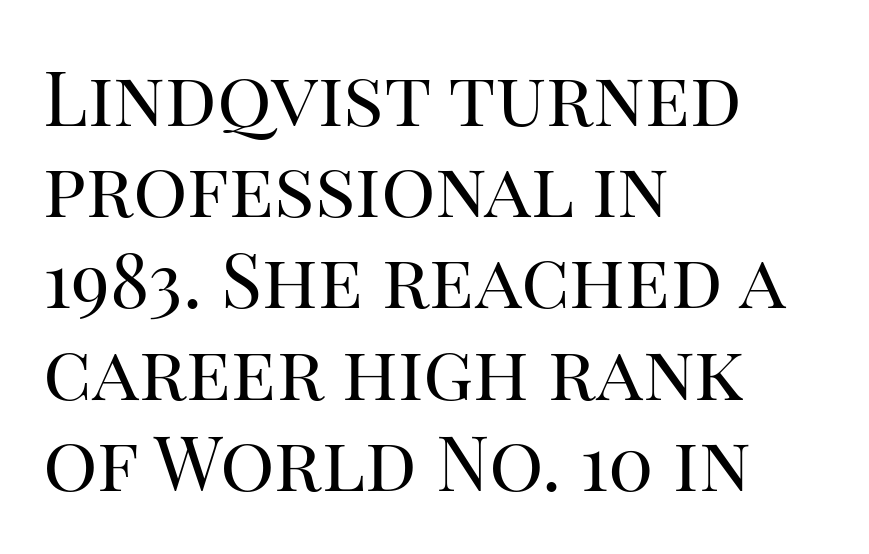
Q: Is the text bold? A: No.
Q: Is the text italic (slanted)? A: No, it is upright.
Q: Is the typeface a serif or a sans-serif typeface? A: Serif.
Q: Is the text underlined? A: No.
Q: How is the paragraph aligned? A: Left-aligned.
Q: Is the spacing between letters normal or unusually wide? A: Normal.
Q: Width (condensed, normal, or wide)? A: Normal.
Q: Stroke contrast? A: High.
Q: x-height? A: Large.
Q: Monospaced? A: No.
